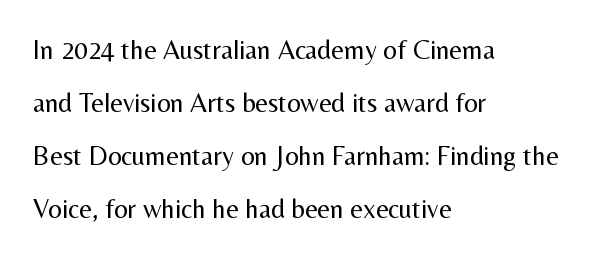
Q: Is the text bold? A: No.
Q: Is the text italic (slanted)? A: No, it is upright.
Q: Is the text underlined? A: No.
Q: How is the paragraph aligned? A: Left-aligned.
Q: Is the spacing between letters normal or unusually wide? A: Normal.
Q: Is the spacing between lines tight, normal or loose? A: Loose.
